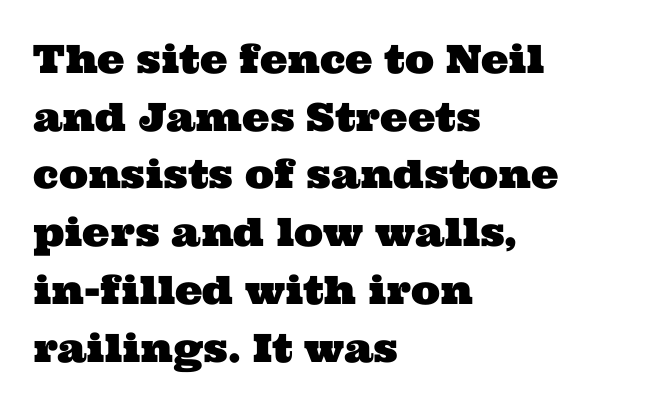
{"serif": "yes", "width": "wide", "stroke_contrast": "medium", "x_height": "medium", "monospaced": "no", "underline": "no", "align": "left", "line_spacing": "normal", "line_spacing_ratio": 1.48, "letter_spacing": "normal", "letter_spacing_em": 0.0, "glyph_px": 39}
